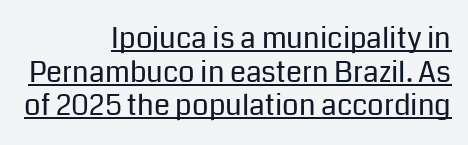
Stroke terminals: plain, sans-serif. The letters advance in unequal steps, a hallmark of proportional type. When letters stand straight like this, we call the style roman or upright. Somebody hit Ctrl+U on this one — the words are underlined. No chunkiness to these letters — they're not bold. The text block is weighted toward the right margin, trailing off unevenly leftward.
